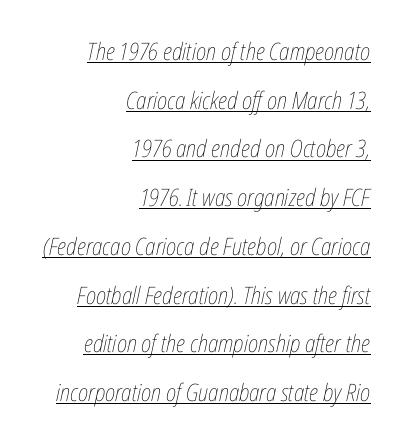
The face used here has a pronounced slope to its letters. These glyphs show unthickened strokes, regular width or finer. Short note: letters normally spaced. Right-aligned paragraph, ragged on the left.
